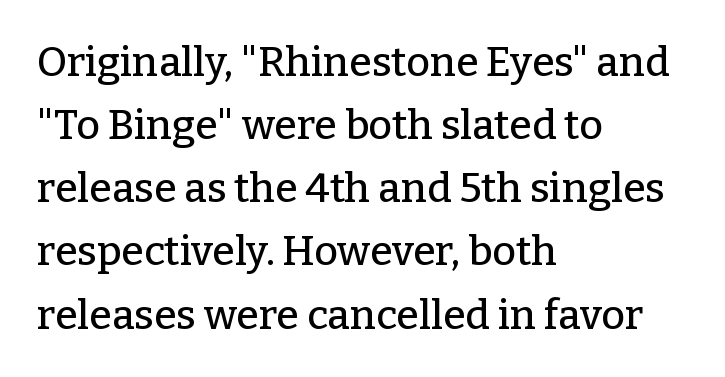
Style check: upright. Spacing between characters is what you'd get straight out of the box. The text block is weighted toward the left margin, trailing off unevenly rightward. Each letter keeps its own natural width here, so spacing adapts to shape. Does the leading feel generous? No, just average.
